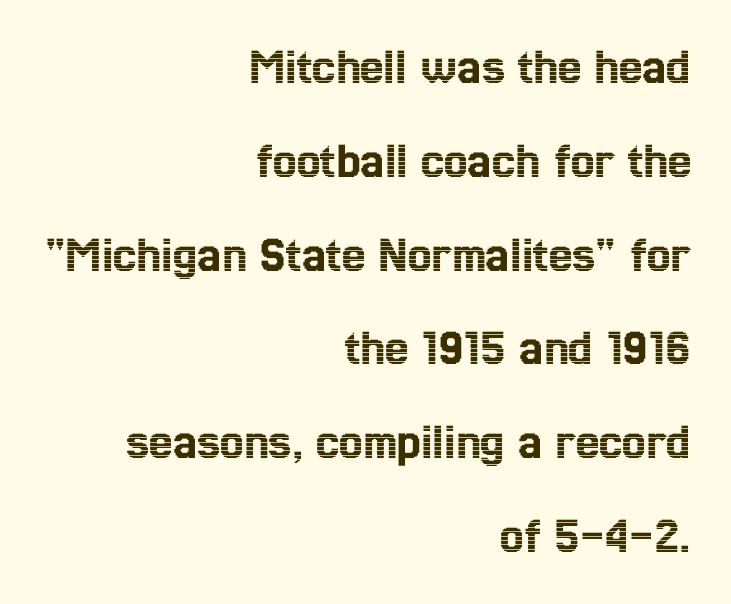
{"italic": "no", "width": "condensed", "x_height": "medium", "monospaced": "no", "underline": "no", "align": "right", "line_spacing_ratio": 1.77, "letter_spacing": "normal", "letter_spacing_em": 0.0, "glyph_px": 53}
